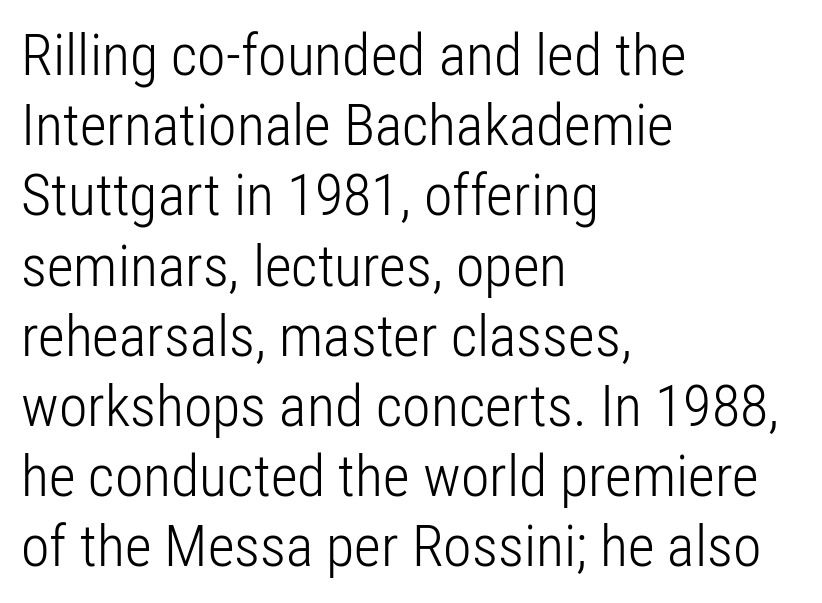
Q: Is the text bold? A: No.
Q: Is the text italic (slanted)? A: No, it is upright.
Q: Is the typeface a serif or a sans-serif typeface? A: Sans-serif.
Q: Is the text underlined? A: No.
Q: How is the paragraph aligned? A: Left-aligned.
Q: Is the spacing between letters normal or unusually wide? A: Normal.
Q: Width (condensed, normal, or wide)? A: Condensed.
Q: Stroke contrast? A: Low.
Q: x-height? A: Medium.
Q: Monospaced? A: No.
